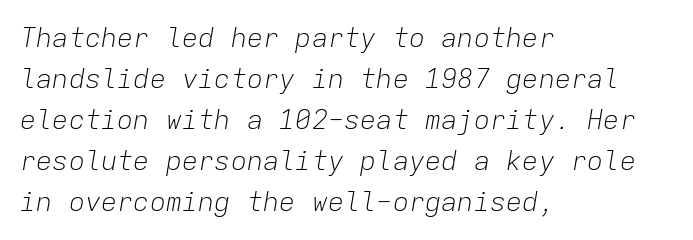
Q: Is the text bold? A: No.
Q: Is the text italic (slanted)? A: Yes, it leans right by about 9 degrees.
Q: Is the text underlined? A: No.
Q: How is the paragraph aligned? A: Left-aligned.
Q: Is the spacing between letters normal or unusually wide? A: Normal.
Q: Is the spacing between lines tight, normal or loose? A: Normal.
